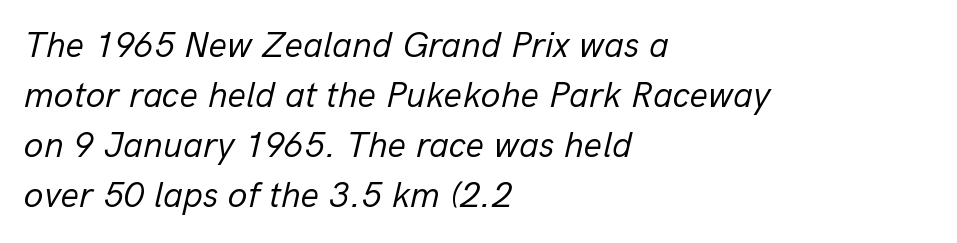
{"italic": "yes", "lean": "right", "slant_degrees": 13, "bold": "no", "weight": "regular", "width": "normal", "stroke_contrast": "low", "x_height": "medium", "monospaced": "no", "underline": "no", "align": "left", "line_spacing": "normal", "line_spacing_ratio": 1.39, "letter_spacing": "normal", "letter_spacing_em": 0.0, "glyph_px": 36}
